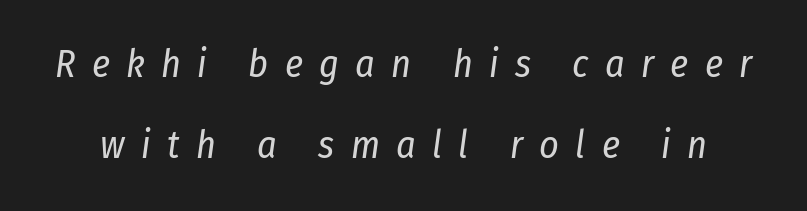
Quick note: interline space is abundant. The passage shown is typed in a proportional face where columns would drift. Descenders hang freely into open space. Between one letter and the next there's a generous, obvious gap. No letter is thick-stroked: the sample isn't bold.
